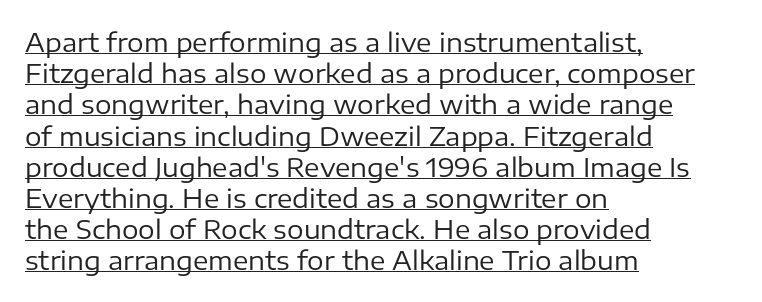
{"italic": "no", "bold": "no", "underline": "yes", "align": "left", "line_spacing_ratio": 1.2, "letter_spacing": "normal", "letter_spacing_em": 0.0, "glyph_px": 26}
